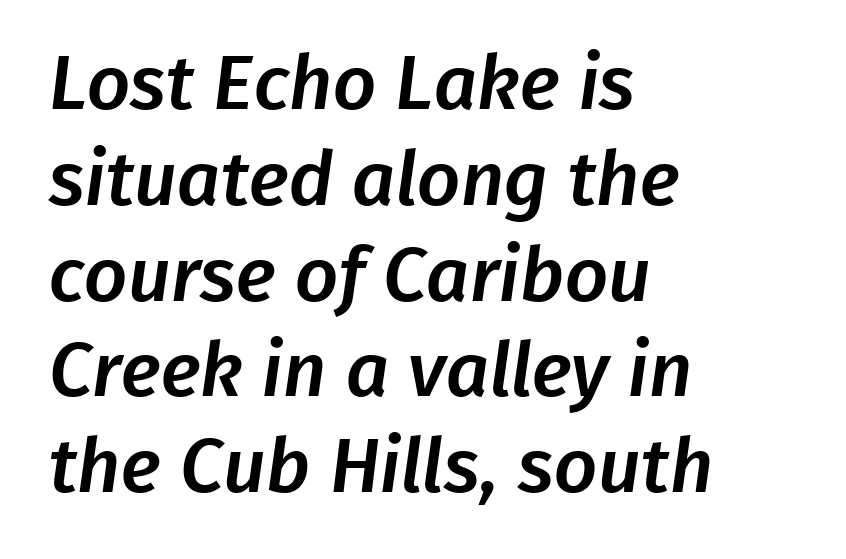
Q: Is the typeface a serif or a sans-serif typeface? A: Sans-serif.
Q: Is the text underlined? A: No.
Q: How is the paragraph aligned? A: Left-aligned.
Q: Is the spacing between letters normal or unusually wide? A: Normal.
Q: Is the spacing between lines tight, normal or loose? A: Normal.
Q: Width (condensed, normal, or wide)? A: Normal.
Q: Stroke contrast? A: Low.
Q: x-height? A: Medium.
Q: Monospaced? A: No.
